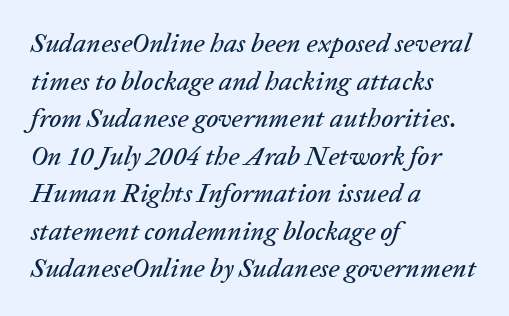
Does the copy run flush right? No — it runs flush left. Horizontal bands of white between lines are of average thickness. Rule under the text: the space is simply empty. Look at the tracking — it's just the regular setting, nothing added.
